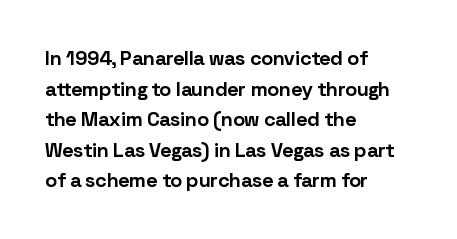
Underlining? Definitely not there. The paragraph has a hard left edge and a soft right edge. A typesetter would mark this as roman, not italic. What weight is shown? A full bold with thick strokes.
